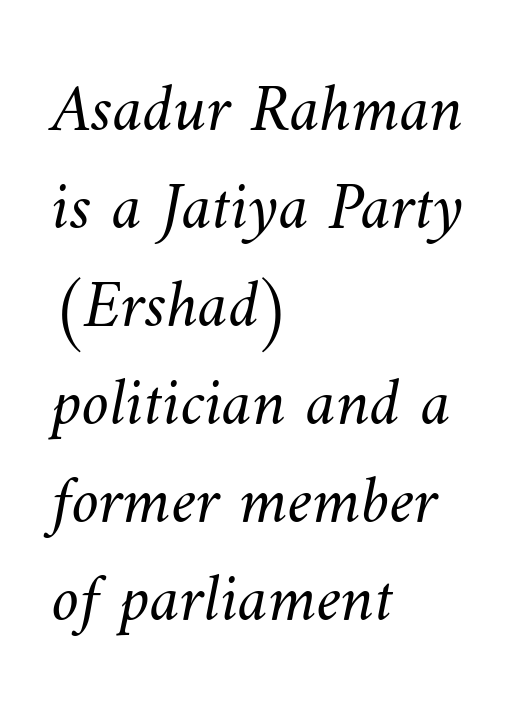
Q: Is the text bold? A: No.
Q: Is the text underlined? A: No.
Q: How is the paragraph aligned? A: Left-aligned.
Q: Is the spacing between letters normal or unusually wide? A: Normal.
Q: Is the spacing between lines tight, normal or loose? A: Normal.
Q: Width (condensed, normal, or wide)? A: Normal.
Q: Stroke contrast? A: Medium.
Q: x-height? A: Small.
Q: Monospaced? A: No.
